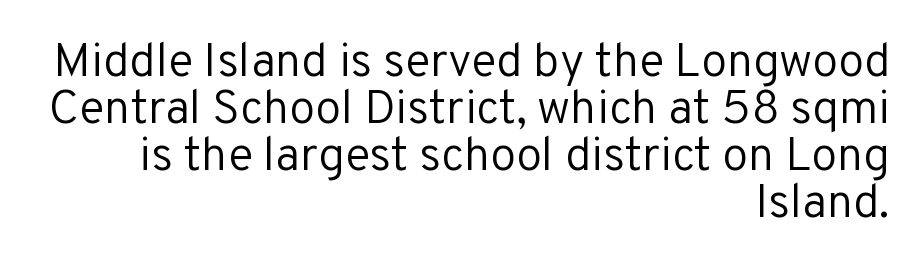
{"serif": "no", "italic": "no", "bold": "no", "weight": "regular", "width": "normal", "stroke_contrast": "low", "x_height": "medium", "monospaced": "no", "underline": "no", "align": "right", "line_spacing": "tight", "line_spacing_ratio": 1.0, "letter_spacing": "normal", "letter_spacing_em": 0.0, "glyph_px": 47}
